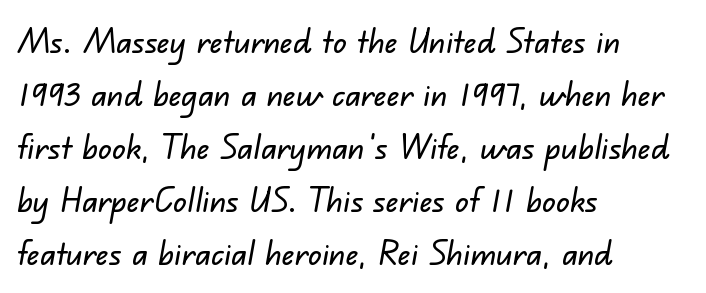
The image shows 34 px sans-serif type; set left-aligned, normal line spacing (1.56x), normal letter spacing, not underlined; low stroke contrast and a small x-height.
